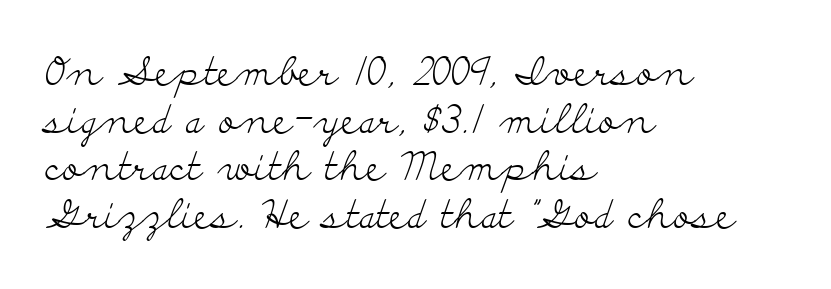
The rendering shows small feet on the letterforms — a serif design. Each row of text sits above clean, open space. The rag falls on the right side of this text block. The strokes are not fattened; the text isn't bold.
